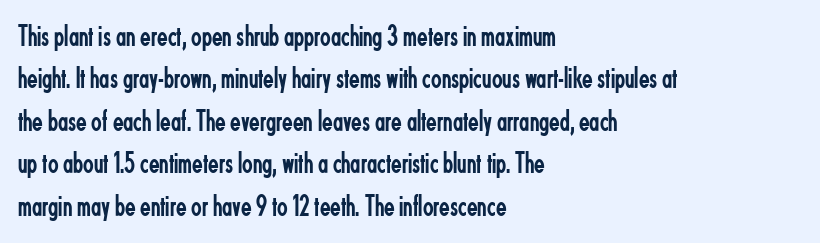
{"serif": "no", "italic": "no", "bold": "no", "weight": "regular", "width": "condensed", "stroke_contrast": "low", "x_height": "small", "monospaced": "no", "underline": "no", "align": "left", "line_spacing": "normal", "line_spacing_ratio": 1.37, "letter_spacing": "normal", "letter_spacing_em": 0.0, "glyph_px": 31}
